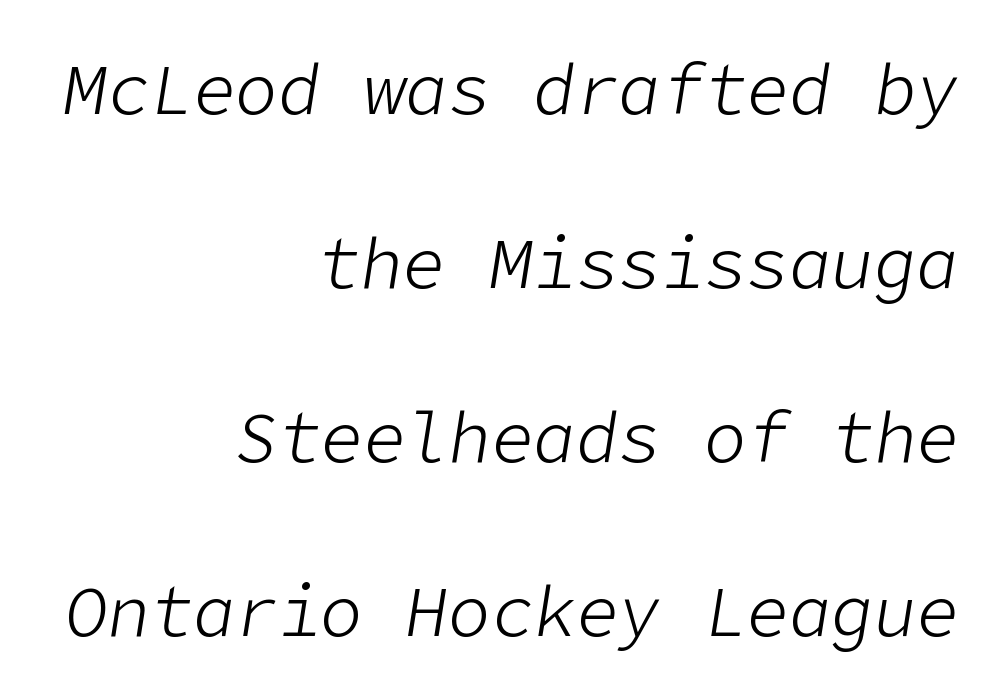
The image shows 71 px light type, italic (leaning right); set right-aligned, loose line spacing (2.45x), normal letter spacing, not underlined; low stroke contrast and a medium x-height.
